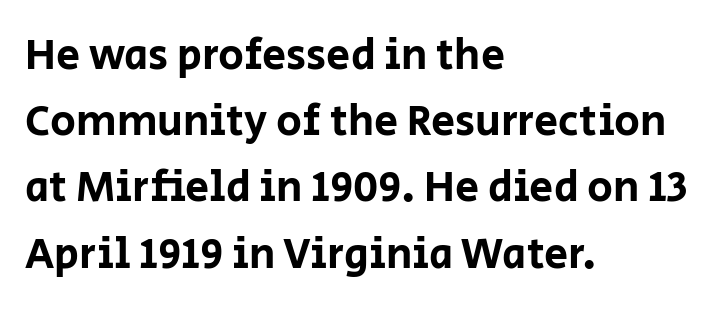
The image shows 43 px sans-serif type, upright; set left-aligned, normal line spacing (1.54x), normal letter spacing, not underlined; low stroke contrast and a large x-height.
